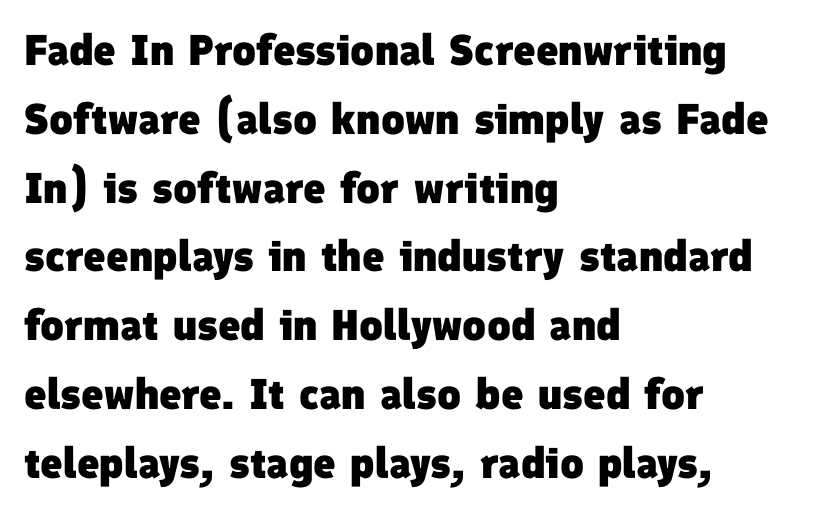
The lines sit at an ordinary, default distance from one another. This sample has the flowing, uneven cadence of proportional lettering. This sample is left-justified, so line endings fall wherever the words run out. Letterform terminals end flat and unadorned throughout the passage.
